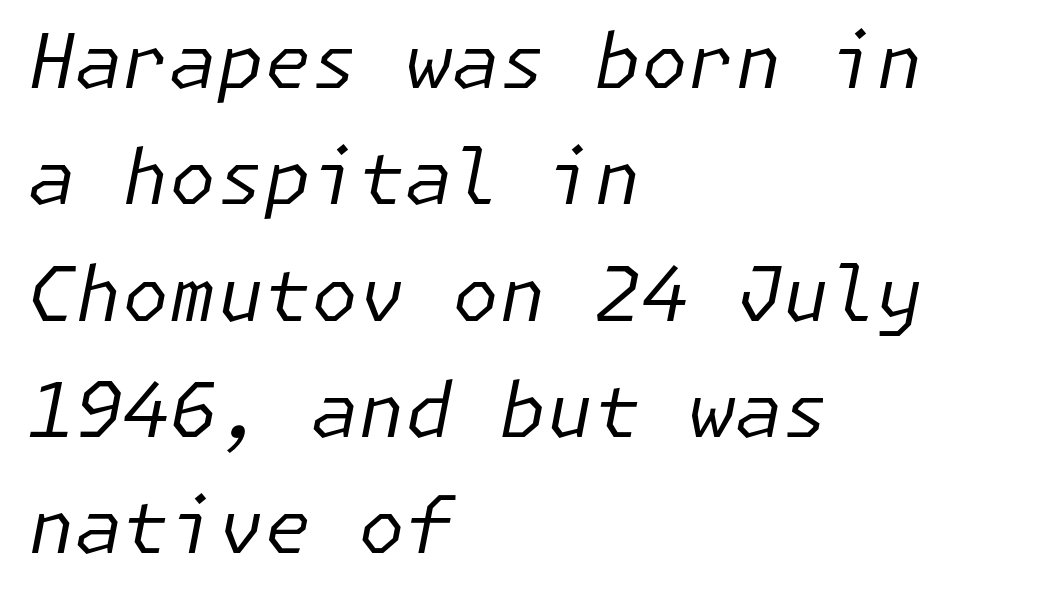
Q: Is the text bold? A: No.
Q: Is the text italic (slanted)? A: Yes, it leans right by about 11 degrees.
Q: Is the text underlined? A: No.
Q: How is the paragraph aligned? A: Left-aligned.
Q: Is the spacing between letters normal or unusually wide? A: Normal.
Q: Is the spacing between lines tight, normal or loose? A: Normal.
Q: Width (condensed, normal, or wide)? A: Normal.
Q: Stroke contrast? A: Low.
Q: x-height? A: Medium.
